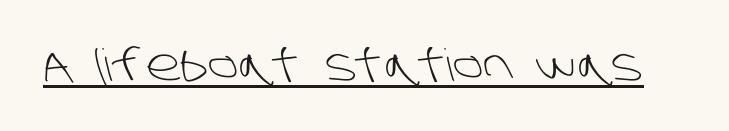
{"serif": "no", "bold": "no", "weight": "light", "width": "normal", "stroke_contrast": "low", "x_height": "large", "monospaced": "no", "underline": "yes", "letter_spacing": "normal", "letter_spacing_em": 0.0, "glyph_px": 44}
